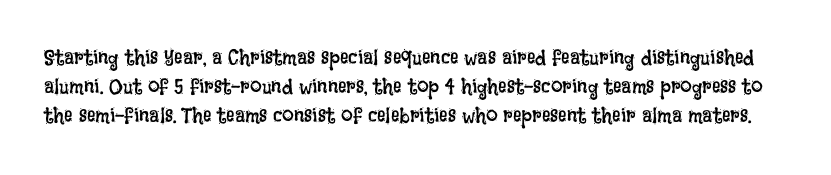
Bold? No — there's no thickening of the strokes. Glyph-to-glyph distance matches everyday printed text. Descenders are the only things crossing below the line. This sample uses an upright cut, with every glyph sitting square on the baseline. Students, observe: this is what conventionally led text looks like.
